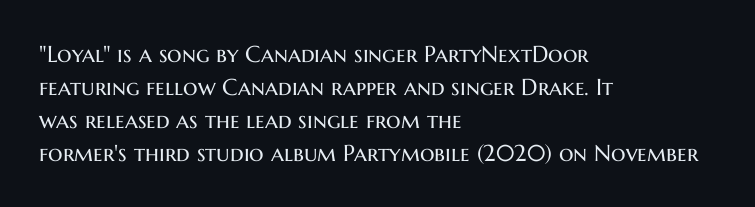
{"italic": "no", "bold": "no", "underline": "no", "align": "left", "line_spacing": "normal", "line_spacing_ratio": 1.43, "letter_spacing": "normal", "letter_spacing_em": 0.0, "glyph_px": 23}
